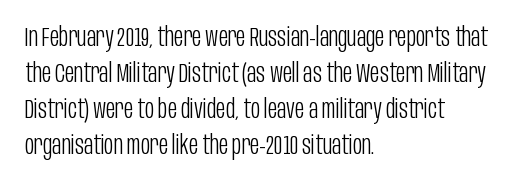
The characters are drawn with everyday or finer stroke widths. Line beginnings align vertically; line endings do not. Rule under the text: the space is simply empty. Words appear dense and cohesive because spacing is normal. Whoever set this chose a conventional vertical rhythm. Rendered with straight, roman letterforms.
